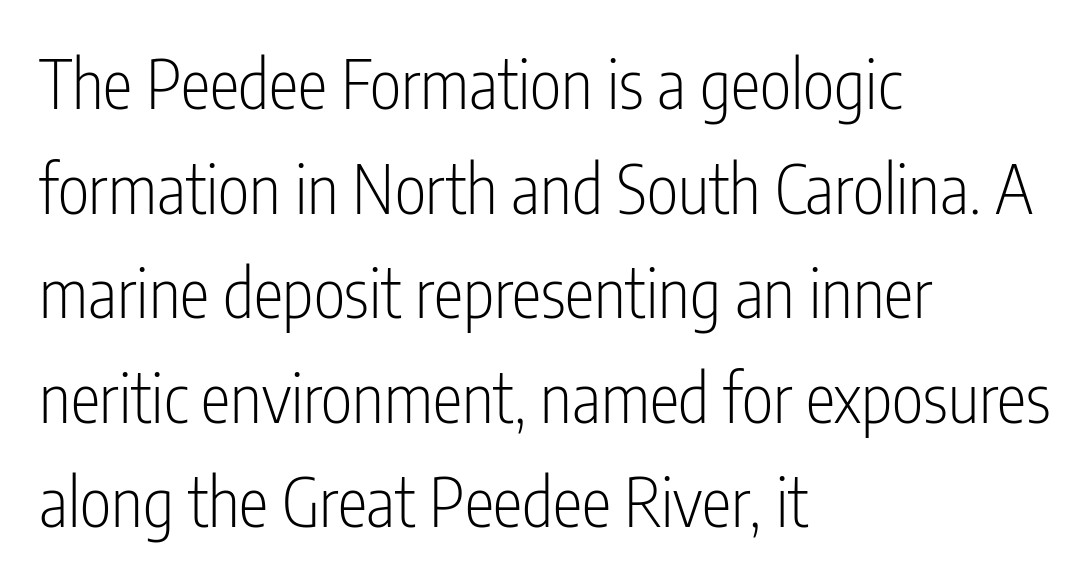
The compositor pushed each line to the left boundary. Examine the stroke ends and you'll find no serifs. Notice how descenders clear the ascenders below comfortably — that's standard leading. A quiet, ordinary-to-light weight characterises the typeface. Proportional: the letters do not fall into vertical columns. Check under the words: just untouched page.
